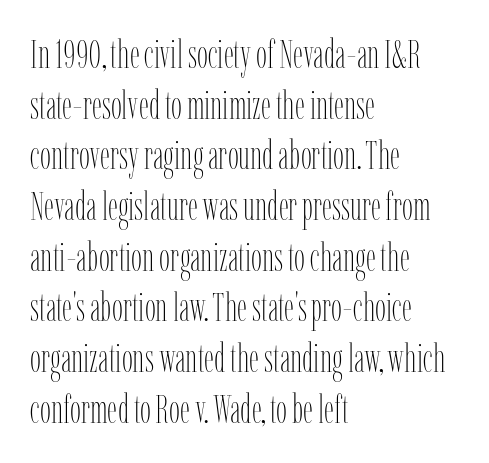
{"italic": "no", "bold": "no", "weight": "thin", "width": "condensed", "stroke_contrast": "low", "x_height": "medium", "monospaced": "no", "underline": "no", "align": "left", "line_spacing": "normal", "line_spacing_ratio": 1.3, "letter_spacing": "normal", "letter_spacing_em": 0.0, "glyph_px": 39}
